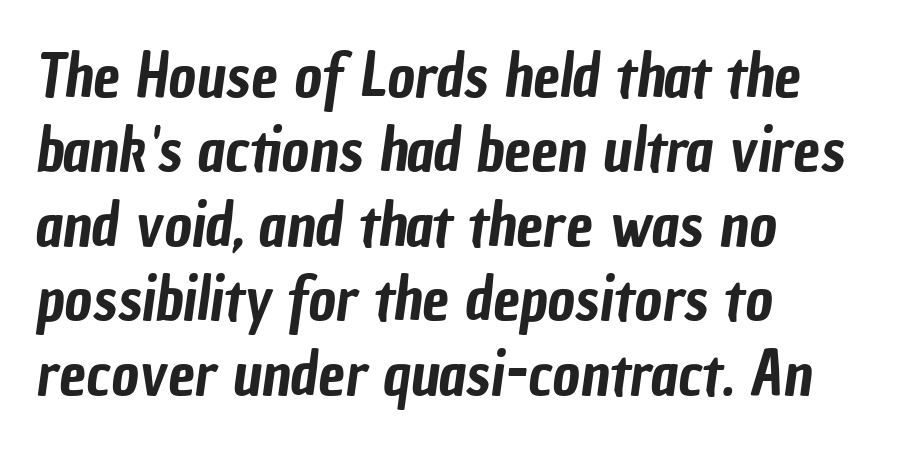
{"serif": "no", "width": "condensed", "stroke_contrast": "low", "x_height": "medium", "monospaced": "no", "underline": "no", "align": "left", "line_spacing_ratio": 1.24, "letter_spacing": "normal", "letter_spacing_em": 0.0, "glyph_px": 60}
